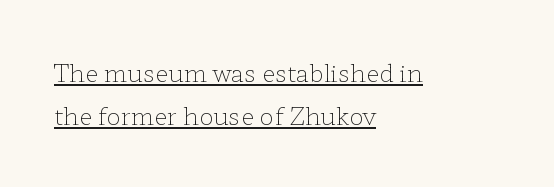
The image shows 24 px text type, upright; set left-aligned, line spacing 1.81x, normal letter spacing, underlined.
